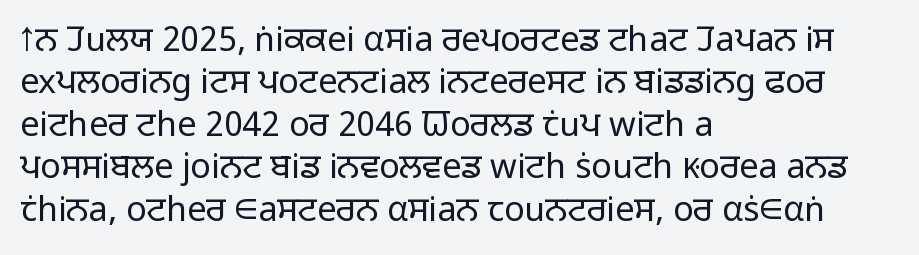
Q: Is the text bold? A: No.
Q: Is the text italic (slanted)? A: No, it is upright.
Q: Is the typeface a serif or a sans-serif typeface? A: Sans-serif.
Q: Is the text underlined? A: No.
Q: How is the paragraph aligned? A: Left-aligned.
Q: Is the spacing between letters normal or unusually wide? A: Normal.
Q: Is the spacing between lines tight, normal or loose? A: Normal.
Q: Width (condensed, normal, or wide)? A: Normal.
Q: Stroke contrast? A: Low.
Q: x-height? A: Medium.
Q: Monospaced? A: No.
